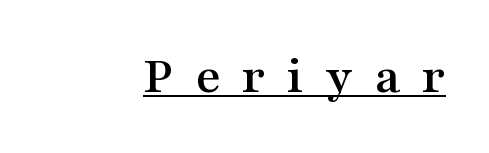
The image shows 54 px wide serif type, upright; set unusually wide letter spacing (+0.4 em), underlined; medium stroke contrast and a medium x-height.
